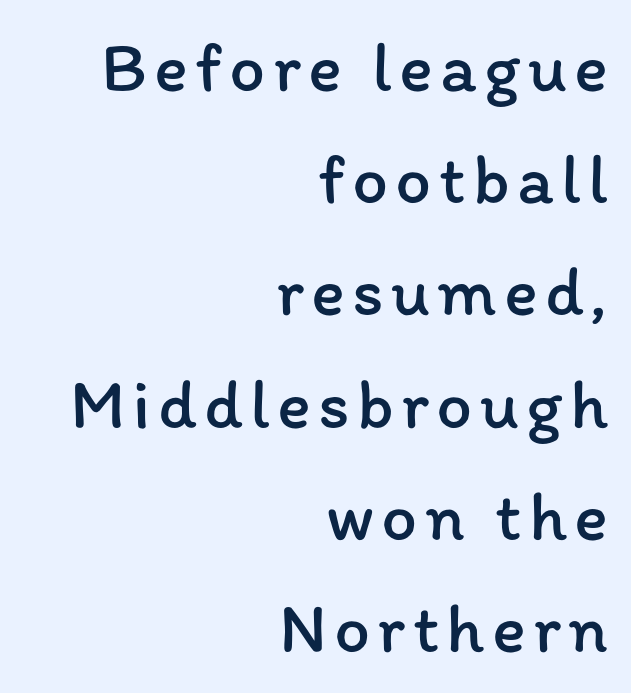
Q: Is the text bold? A: No.
Q: Is the text italic (slanted)? A: No, it is upright.
Q: Is the text underlined? A: No.
Q: How is the paragraph aligned? A: Right-aligned.
Q: Is the spacing between lines tight, normal or loose? A: Normal.
Q: Width (condensed, normal, or wide)? A: Normal.
Q: Stroke contrast? A: Low.
Q: x-height? A: Medium.
Q: Monospaced? A: No.
